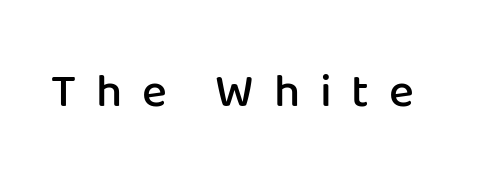
The image shows 47 px semibold sans-serif type, upright; set unusually wide letter spacing (+0.42 em), not underlined; low stroke contrast and a medium x-height.
